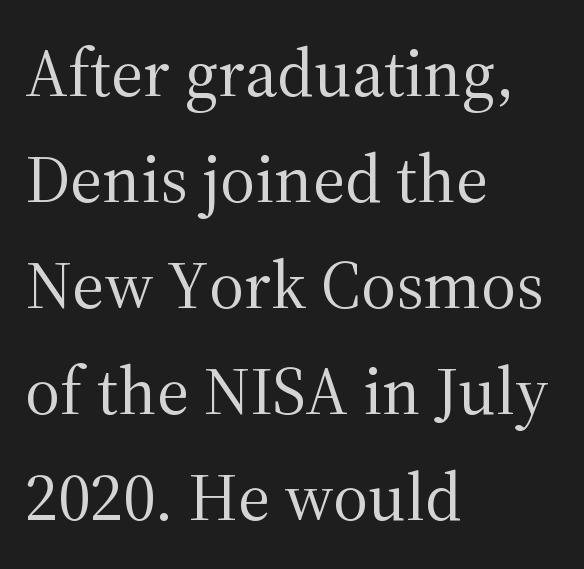
Each stroke keeps to a modest, everyday thickness or less. Default kerning and tracking; the words read as compact shapes. The face used here is seriffed, in the tradition of book romans. In CSS terms this would be text-align: left.
